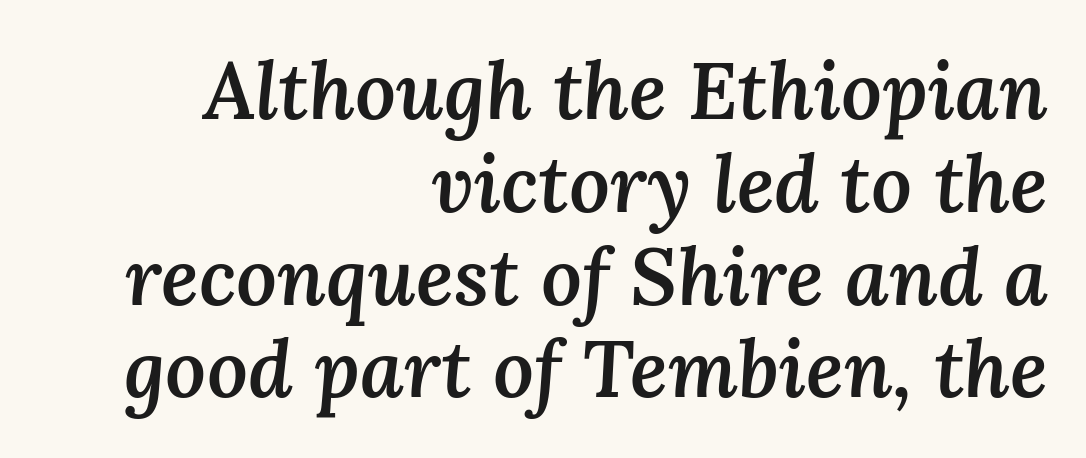
Q: Is the text bold? A: Semi-bold.
Q: Is the text italic (slanted)? A: Yes, it leans right by about 3 degrees.
Q: Is the text underlined? A: No.
Q: How is the paragraph aligned? A: Right-aligned.
Q: Is the spacing between letters normal or unusually wide? A: Normal.
Q: Width (condensed, normal, or wide)? A: Normal.
Q: Stroke contrast? A: Medium.
Q: x-height? A: Medium.
Q: Monospaced? A: No.
